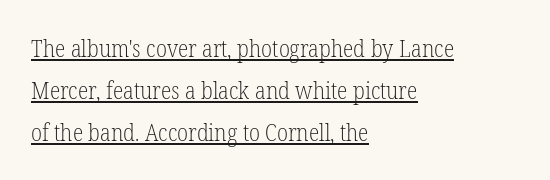
The image shows 24 px text type, upright; set left-aligned, line spacing 1.75x, normal letter spacing, underlined.
